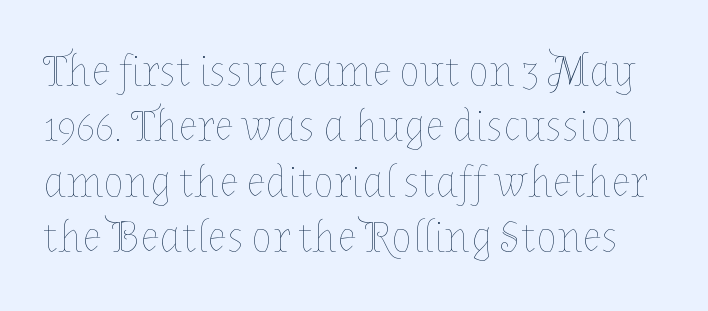
{"italic": "no", "bold": "no", "weight": "thin", "width": "normal", "stroke_contrast": "low", "x_height": "medium", "monospaced": "no", "underline": "no", "line_spacing": "normal", "line_spacing_ratio": 1.26, "letter_spacing": "normal", "letter_spacing_em": 0.0, "glyph_px": 44}
